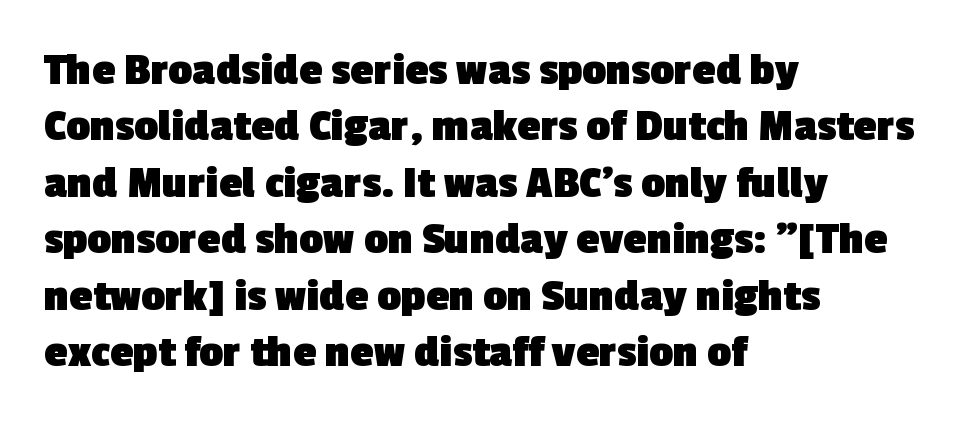
Q: Is the text bold? A: Yes.
Q: Is the typeface a serif or a sans-serif typeface? A: Sans-serif.
Q: Is the text underlined? A: No.
Q: How is the paragraph aligned? A: Left-aligned.
Q: Is the spacing between letters normal or unusually wide? A: Normal.
Q: Width (condensed, normal, or wide)? A: Normal.
Q: x-height? A: Medium.
Q: Monospaced? A: No.
